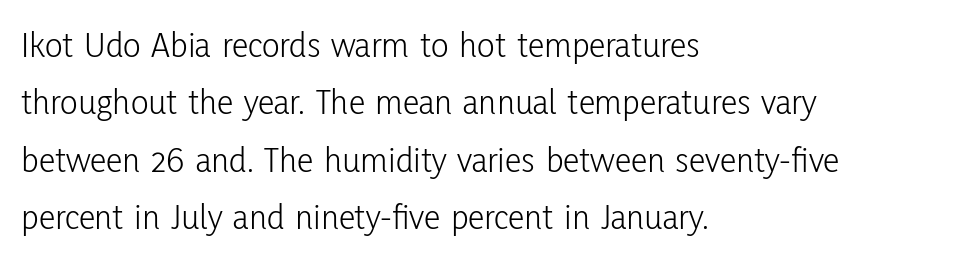
{"serif": "no", "italic": "no", "bold": "no", "weight": "light", "width": "condensed", "stroke_contrast": "low", "x_height": "medium", "monospaced": "no", "underline": "no", "align": "left", "line_spacing": "normal", "line_spacing_ratio": 1.55, "letter_spacing": "normal", "letter_spacing_em": 0.0, "glyph_px": 37}
